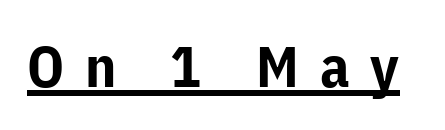
Every letter is thick-stroked: bold, no question. These lines are rendered in a variable-pitch font. Unlike italic type, these characters show no tilt at all. The letters are spread apart with noticeably loose tracking. This sample carries an underscore along the baseline area.
